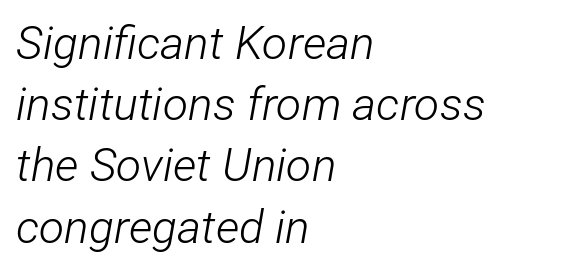
{"italic": "yes", "lean": "right", "slant_degrees": 12, "bold": "no", "weight": "light", "width": "condensed", "stroke_contrast": "low", "x_height": "medium", "monospaced": "no", "underline": "no", "align": "left", "line_spacing": "normal", "line_spacing_ratio": 1.33, "letter_spacing": "normal", "letter_spacing_em": 0.0, "glyph_px": 46}
